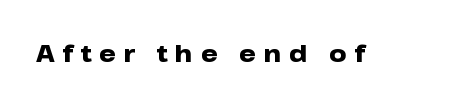
Q: Is the text bold? A: Yes.
Q: Is the text italic (slanted)? A: No, it is upright.
Q: Is the text underlined? A: No.
Q: Is the spacing between letters normal or unusually wide? A: Unusually wide.
